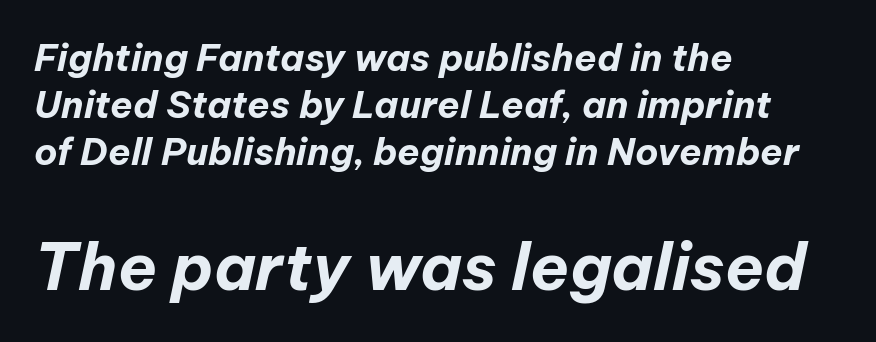
The image shows 64 px bold type, italic (leaning right); set left-aligned, normal line spacing (1.27x), normal letter spacing, not underlined; the second (bottom) block is 1.73x larger; low stroke contrast and a medium x-height.
